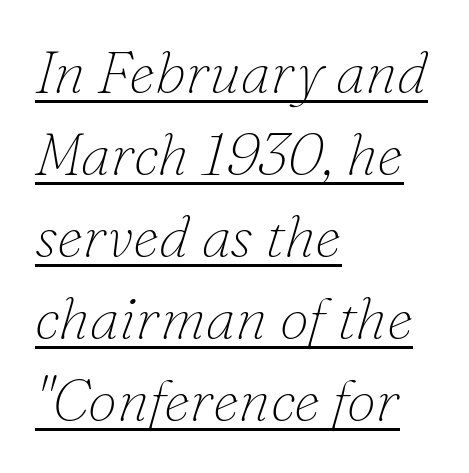
The image shows 59 px thin serif type, italic (leaning right); set left-aligned, normal line spacing (1.39x), normal letter spacing, underlined; low stroke contrast and a small x-height.
